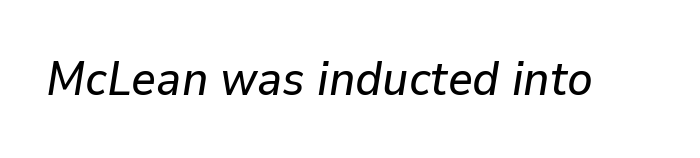
Any mark beneath the type? The region is blank. Spacing verdict: proportional, widths tailored to each character. Rendered with sloped, italic letterforms. Tracking value appears to be zero — textbook default spacing.
